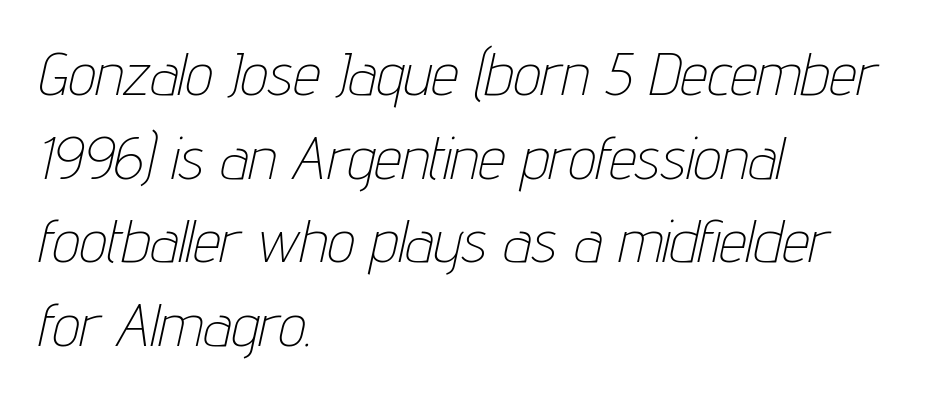
The image shows 61 px thin, condensed type, italic (leaning right); set left-aligned, normal line spacing (1.37x), normal letter spacing, not underlined; low stroke contrast and a medium x-height.
